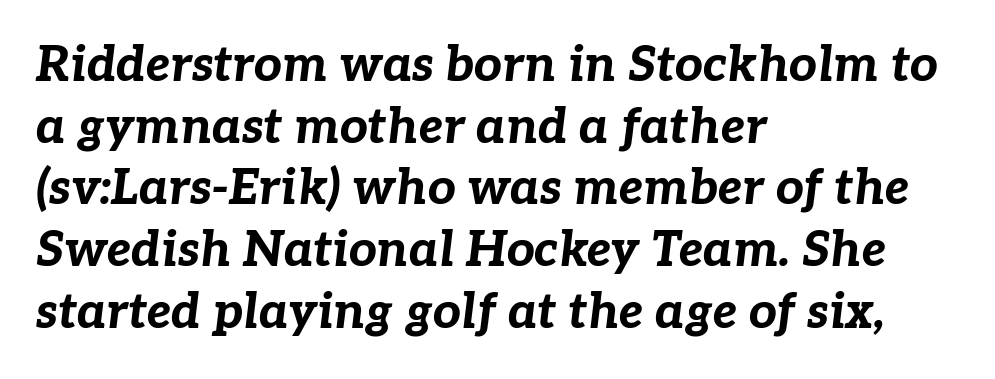
The image shows 49 px bold type, italic (leaning right); set left-aligned, normal line spacing (1.26x), normal letter spacing, not underlined; low stroke contrast and a medium x-height.
